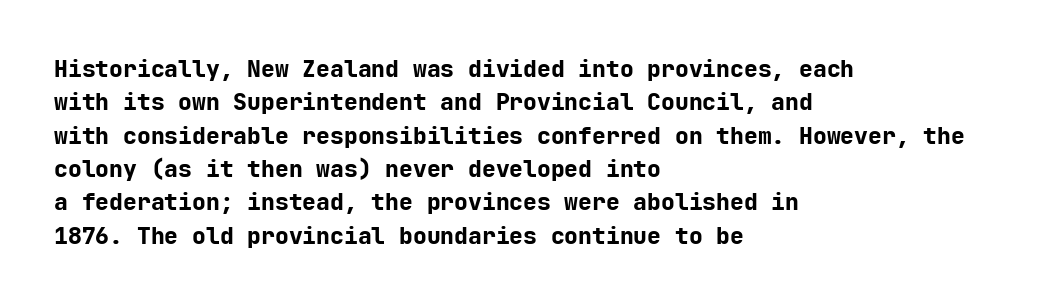
Every letter is thick-stroked: bold, no question. The space directly below the letters is spotless. How would I describe the line gaps? Plain and ordinary. A classic flush-left, rag-right setting is used for this passage. The specimen reads as upright at a glance.
